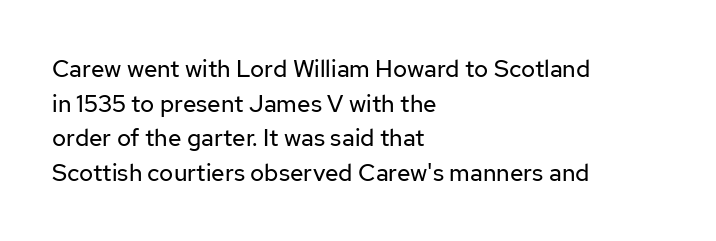
The image shows 24 px text type, upright; set left-aligned, normal line spacing (1.44x), normal letter spacing, not underlined.
